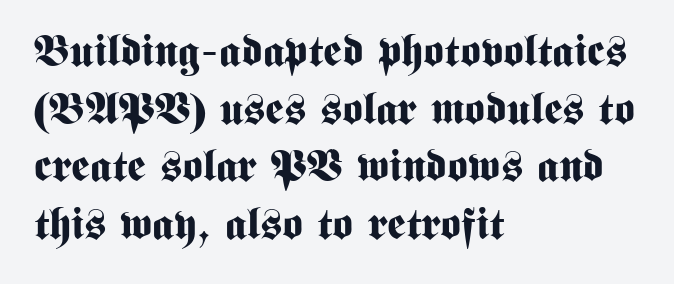
Q: Is the text bold? A: Yes.
Q: Is the text italic (slanted)? A: No, it is upright.
Q: Is the typeface a serif or a sans-serif typeface? A: Sans-serif.
Q: Is the text underlined? A: No.
Q: How is the paragraph aligned? A: Left-aligned.
Q: Is the spacing between letters normal or unusually wide? A: Normal.
Q: Is the spacing between lines tight, normal or loose? A: Normal.
Q: Width (condensed, normal, or wide)? A: Condensed.
Q: Stroke contrast? A: Medium.
Q: x-height? A: Medium.
Q: Monospaced? A: No.
